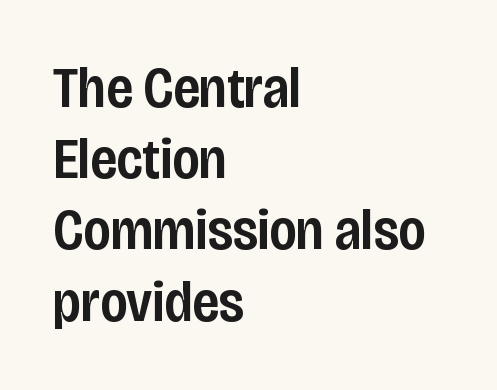
{"serif": "no", "italic": "no", "bold": "semi", "weight": "semibold", "width": "condensed", "stroke_contrast": "low", "x_height": "large", "monospaced": "no", "underline": "no", "align": "left", "line_spacing": "normal", "line_spacing_ratio": 1.25, "letter_spacing": "normal", "letter_spacing_em": 0.0, "glyph_px": 57}
